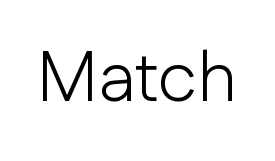
Tall strokes in this sample are plumb rather than angled. Standard letterfit; no display-style spreading of the glyphs. This sample has the flowing, uneven cadence of proportional lettering. Words float on clear page, feet unadorned. Nothing heavy about these letters — not bold at all. Check where the strokes stop: nothing finishes them off — pure sans.
